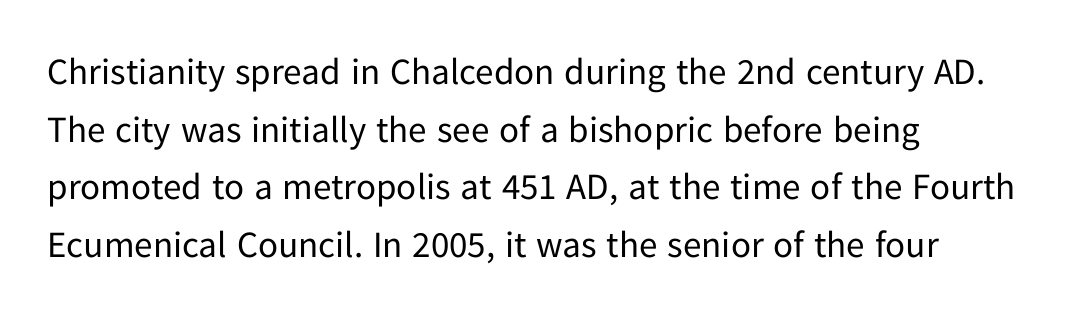
The lettering stays uniformly vertical, giving the passage a roman look. Weight class: somewhere from thin through regular. Examine the stroke ends and you'll find no serifs. Think of a printed novel: that variable character pitch is what you see here. Rows of type keep a routine distance in the vertical direction. Leftover space on each line is placed entirely after the last word.
